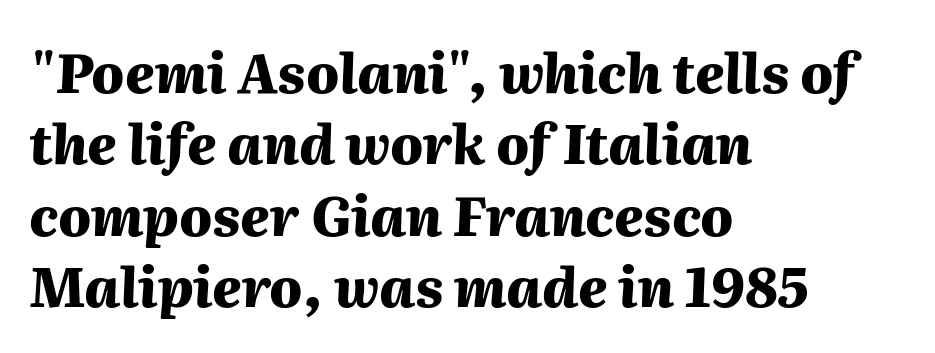
{"italic": "yes", "lean": "right", "slant_degrees": 2, "bold": "yes", "weight": "heavy", "width": "normal", "stroke_contrast": "medium", "x_height": "medium", "monospaced": "no", "underline": "no", "align": "left", "line_spacing": "normal", "line_spacing_ratio": 1.32, "letter_spacing": "normal", "letter_spacing_em": 0.0, "glyph_px": 54}
